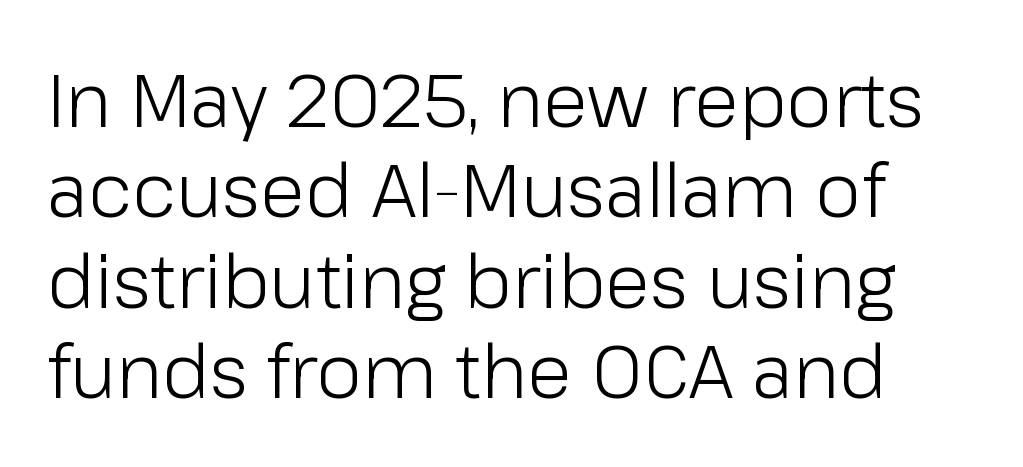
{"serif": "no", "italic": "no", "bold": "no", "weight": "light", "width": "normal", "stroke_contrast": "low", "x_height": "medium", "monospaced": "no", "underline": "no", "line_spacing_ratio": 1.22, "letter_spacing": "normal", "letter_spacing_em": 0.0, "glyph_px": 74}
